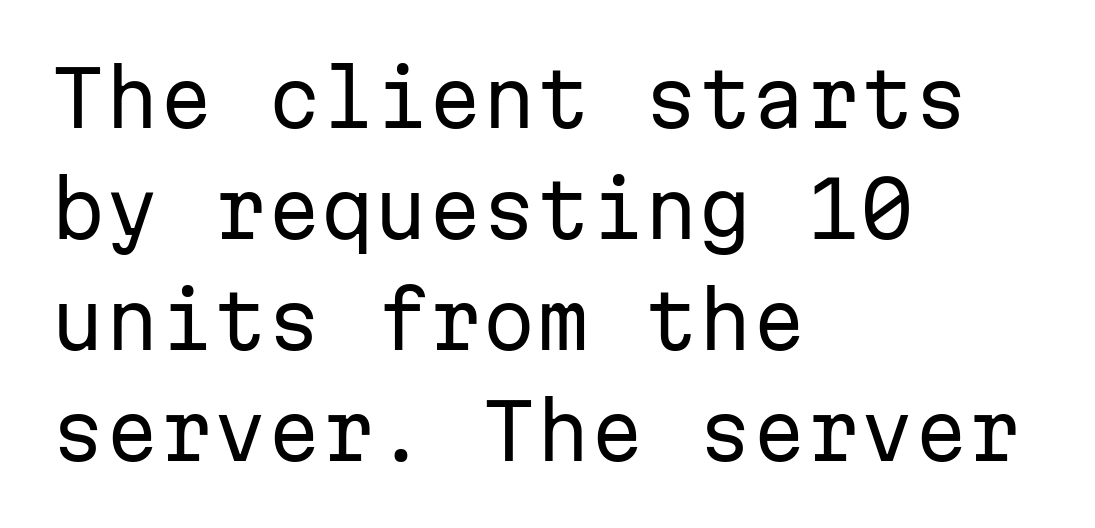
Every character sits straight up, as roman type does. Look at the tracking — it's just the regular setting, nothing added. These lines sit exactly where default settings would place them. What kind of face is this? One without serifs — a sans.
